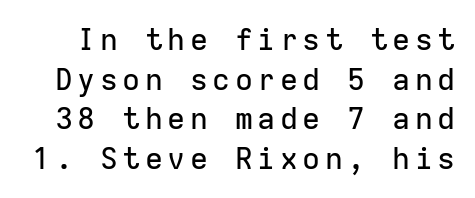
The image shows 30 px sans-serif type, upright, monospaced; set normal line spacing (1.32x), not underlined; low stroke contrast and a medium x-height.
